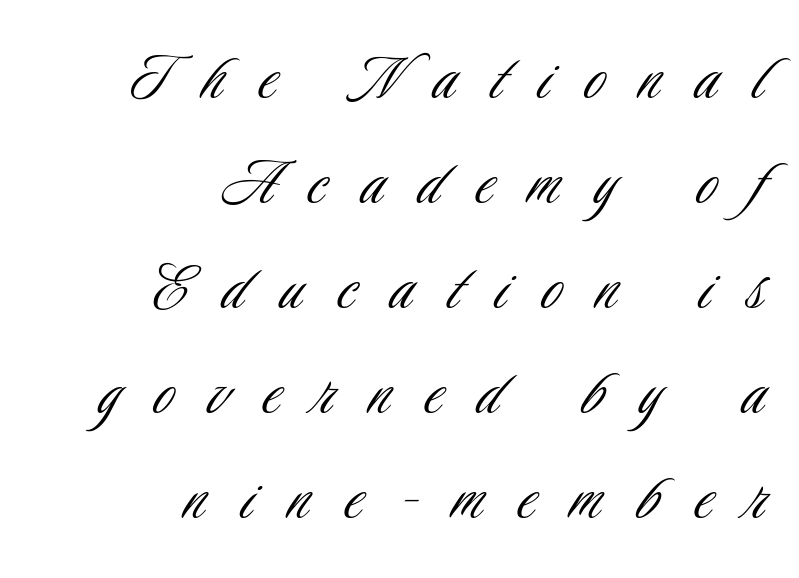
What stands out about the letter spacing? Its width — letters are far apart. Line spacing here is normal. Font category for this specimen: sans-serif. Check the space under the baseline: it is left empty. Character widths vary here, with narrow letters taking less room than wide ones.
